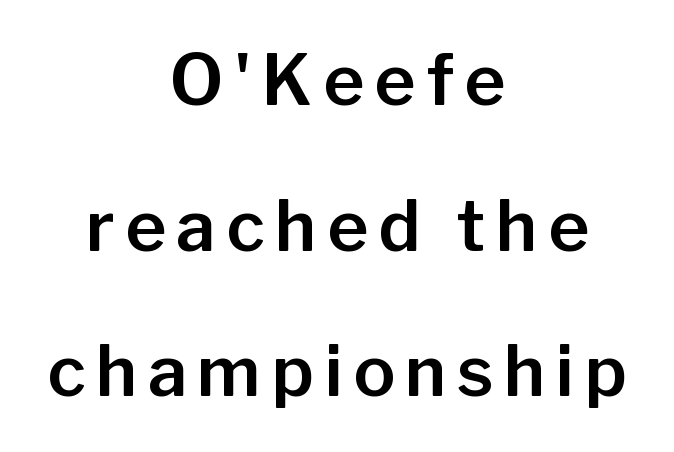
Q: Is the text italic (slanted)? A: No, it is upright.
Q: Is the typeface a serif or a sans-serif typeface? A: Sans-serif.
Q: Is the text underlined? A: No.
Q: How is the paragraph aligned? A: Centered.
Q: Is the spacing between lines tight, normal or loose? A: Loose.
Q: Width (condensed, normal, or wide)? A: Normal.
Q: Stroke contrast? A: Low.
Q: x-height? A: Medium.
Q: Monospaced? A: No.
